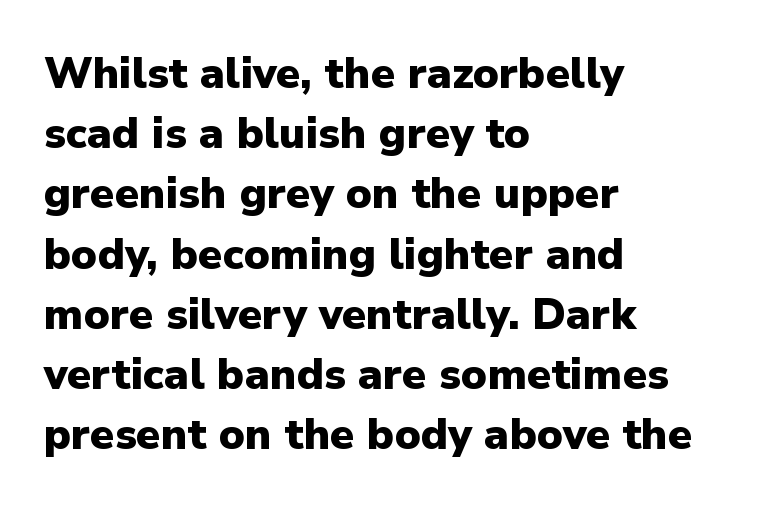
Posture: straight, roman, zero tilt. Each glyph is drawn with heavy, bold strokes. Default kerning and tracking; the words read as compact shapes. Successive baselines arrive at the customary interval. Unmarked baselines from the first word to the last.
